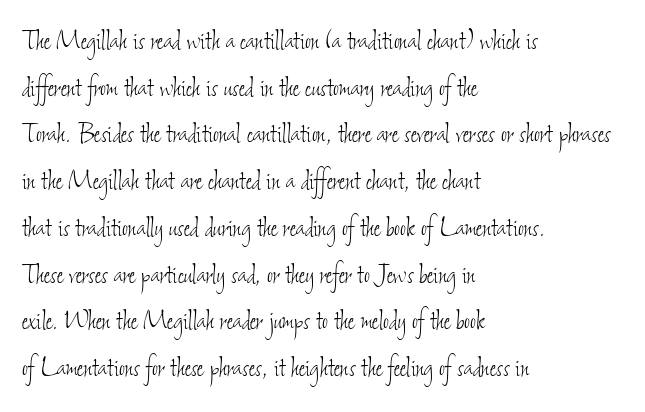
Q: Is the text bold? A: No.
Q: Is the text underlined? A: No.
Q: How is the paragraph aligned? A: Left-aligned.
Q: Is the spacing between letters normal or unusually wide? A: Normal.
Q: Is the spacing between lines tight, normal or loose? A: Normal.
Q: Width (condensed, normal, or wide)? A: Condensed.
Q: Stroke contrast? A: Low.
Q: x-height? A: Small.
Q: Monospaced? A: No.
